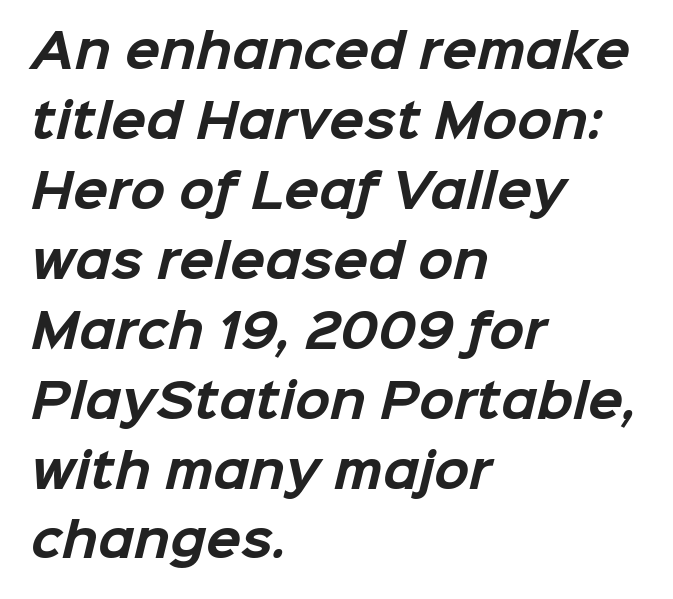
{"serif": "no", "bold": "yes", "weight": "bold", "width": "normal", "stroke_contrast": "low", "x_height": "medium", "monospaced": "no", "underline": "no", "align": "left", "line_spacing": "normal", "line_spacing_ratio": 1.52, "letter_spacing": "normal", "letter_spacing_em": 0.0, "glyph_px": 46}
